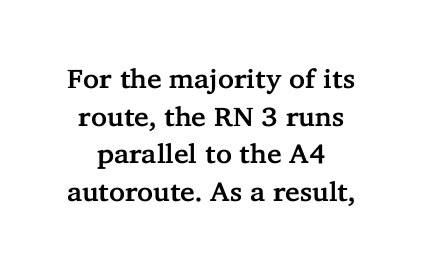
Q: Is the text italic (slanted)? A: No, it is upright.
Q: Is the text underlined? A: No.
Q: How is the paragraph aligned? A: Centered.
Q: Is the spacing between letters normal or unusually wide? A: Normal.
Q: Is the spacing between lines tight, normal or loose? A: Normal.
